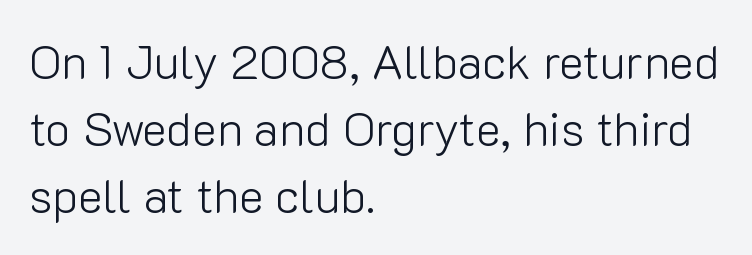
The image shows 47 px light sans-serif type, upright; set left-aligned, normal line spacing (1.43x), normal letter spacing, not underlined; low stroke contrast and a medium x-height.
